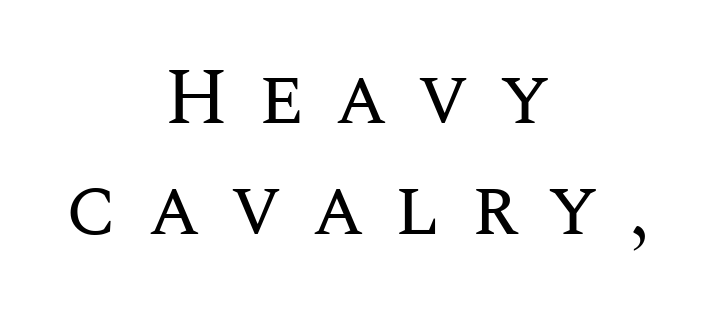
Q: Is the text bold? A: No.
Q: Is the text italic (slanted)? A: No, it is upright.
Q: Is the text underlined? A: No.
Q: How is the paragraph aligned? A: Centered.
Q: Is the spacing between letters normal or unusually wide? A: Unusually wide.
Q: Is the spacing between lines tight, normal or loose? A: Normal.
Q: Width (condensed, normal, or wide)? A: Normal.
Q: Stroke contrast? A: Medium.
Q: x-height? A: Large.
Q: Monospaced? A: No.
